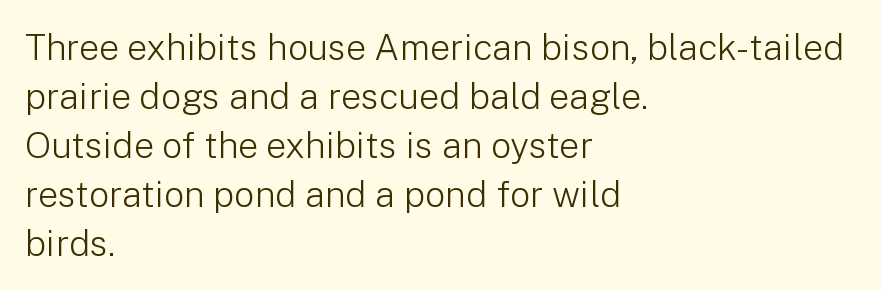
If you measured baseline to baseline, you'd find a middling distance. The strokes are not fattened; the text isn't bold. Honestly, there is no underline to notice here at all. This sample uses plain, unmodified letter spacing. The typography opts for an upright posture over an oblique one. The passage shown is typed in a proportional face where columns would drift.
